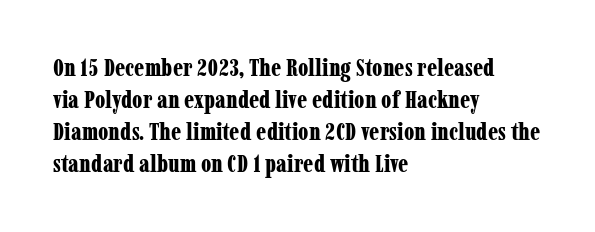
The image shows 24 px bold type, upright; set left-aligned, normal line spacing (1.34x), normal letter spacing, not underlined.
